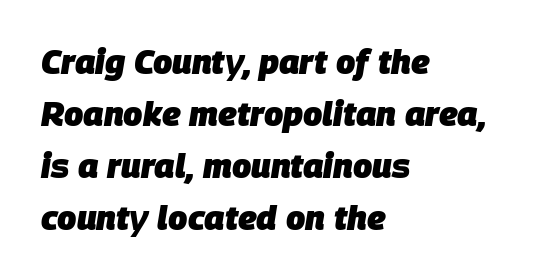
Q: Is the text bold? A: Yes.
Q: Is the text italic (slanted)? A: Yes, it leans right by about 9 degrees.
Q: Is the text underlined? A: No.
Q: How is the paragraph aligned? A: Left-aligned.
Q: Is the spacing between letters normal or unusually wide? A: Normal.
Q: Is the spacing between lines tight, normal or loose? A: Normal.
Q: Width (condensed, normal, or wide)? A: Normal.
Q: Stroke contrast? A: Low.
Q: x-height? A: Large.
Q: Monospaced? A: No.
